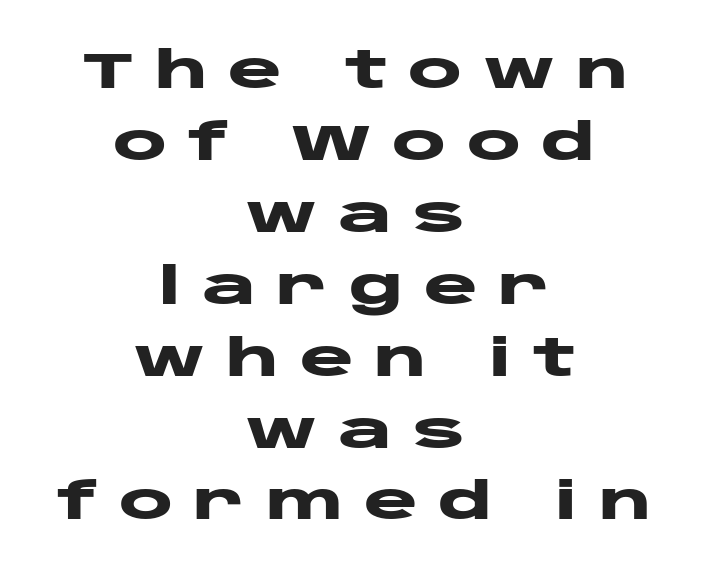
{"serif": "no", "italic": "no", "bold": "yes", "weight": "heavy", "width": "wide", "stroke_contrast": "low", "x_height": "large", "monospaced": "no", "underline": "no", "align": "center", "line_spacing": "normal", "line_spacing_ratio": 1.41, "letter_spacing": "wide", "letter_spacing_em": 0.4, "glyph_px": 51}
